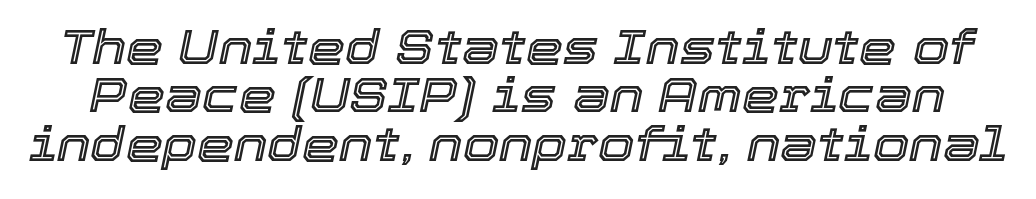
{"italic": "yes", "lean": "right", "slant_degrees": 12, "width": "normal", "x_height": "medium", "monospaced": "no", "underline": "no", "line_spacing": "tight", "line_spacing_ratio": 1.03, "letter_spacing": "normal", "letter_spacing_em": 0.0, "glyph_px": 47}
